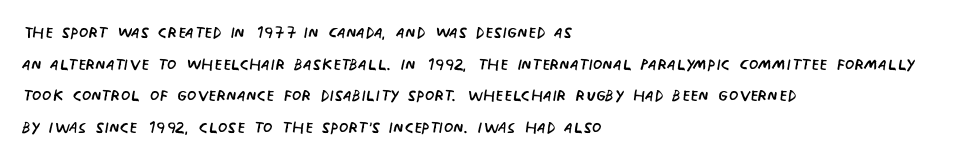
Q: Is the text bold? A: No.
Q: Is the text underlined? A: No.
Q: How is the paragraph aligned? A: Left-aligned.
Q: Is the spacing between letters normal or unusually wide? A: Normal.
Q: Is the spacing between lines tight, normal or loose? A: Normal.
